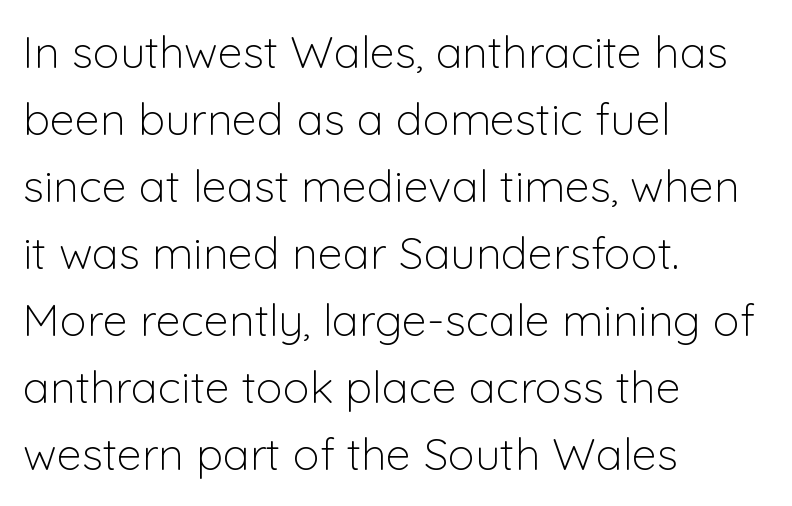
Counters stay open thanks to moderate or lighter strokes. The lines are quadded left. Each letter keeps its own natural width here, so spacing adapts to shape. No extra tracking has been applied to these lines. Has an underline been added? It has not.
